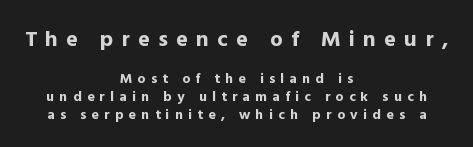
Look at the stroke-to-counter ratio: heavy, a bold. The area under the type is left untouched. A student would call this center alignment; a typographer would say set centered. Which of the two is more prominent by size? The first, at the top. How are the letters spaced? Widely, with obvious added tracking. The lines sit at an ordinary, default distance from one another.
